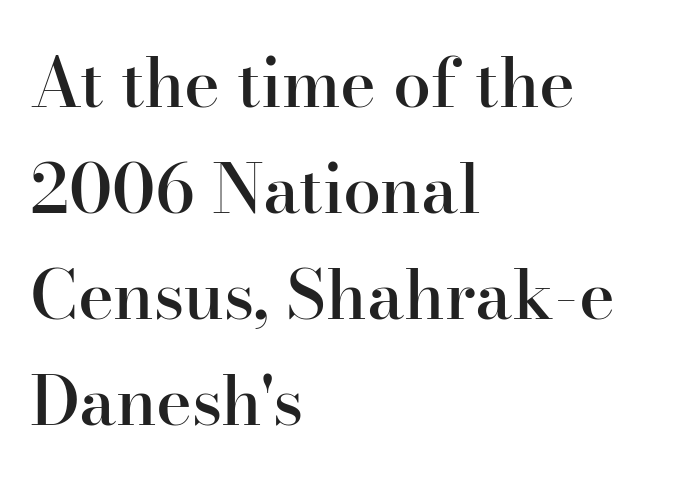
Letter spacing: default. These lines are rendered in a variable-pitch font. Every character sits straight up, as roman type does. Does the leading feel generous? No, just average.
